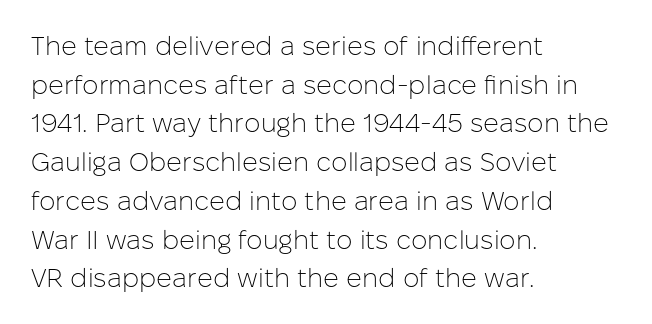
Posture: vertical. The weight tops out at a normal text grade. Words appear dense and cohesive because spacing is normal. If you drew a ruler down the left edge, every line would touch it. Line spacing here is normal. Underline: absent.
